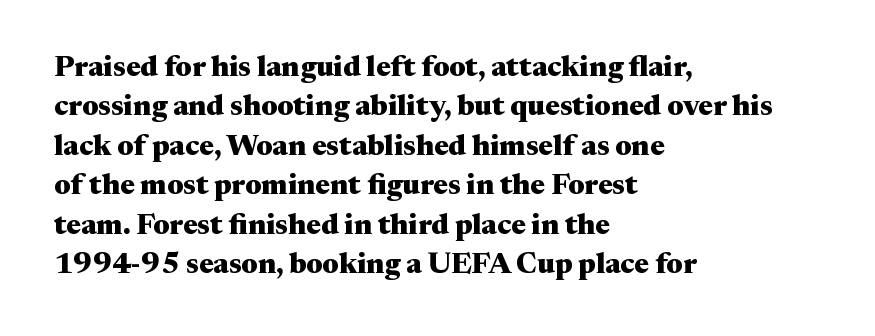
{"serif": "yes", "italic": "no", "bold": "yes", "weight": "heavy", "width": "wide", "stroke_contrast": "medium", "x_height": "medium", "monospaced": "no", "underline": "no", "align": "left", "line_spacing": "normal", "line_spacing_ratio": 1.36, "letter_spacing": "normal", "letter_spacing_em": 0.0, "glyph_px": 29}
